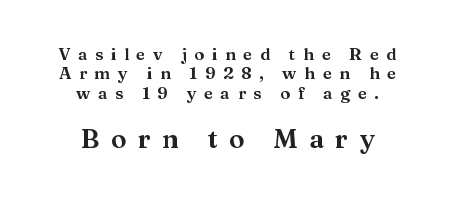
In this sample the second text group is rendered at the bigger scale. These lines have a slow, spaced-out rhythm from letter to letter. Beneath every word, the page is bare. These lines are centered, leaving both edges ragged. These lines were composed using upright roman letters. Leading: reduced.
